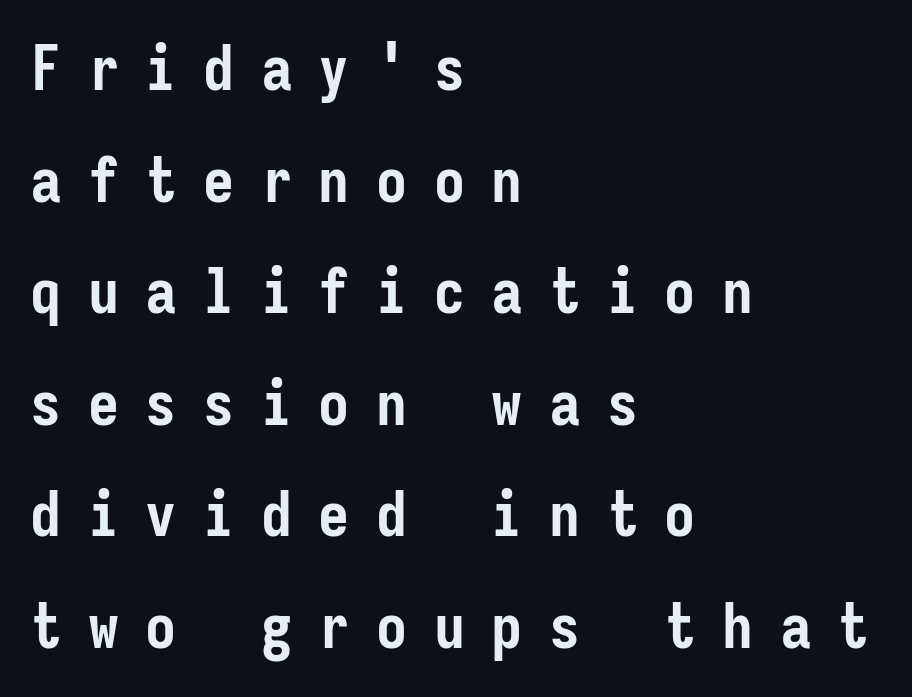
{"serif": "no", "italic": "no", "bold": "yes", "weight": "semibold", "width": "condensed", "stroke_contrast": "low", "x_height": "medium", "monospaced": "yes", "underline": "no", "align": "left", "line_spacing_ratio": 1.8, "letter_spacing": "wide", "letter_spacing_em": 0.43, "glyph_px": 62}
